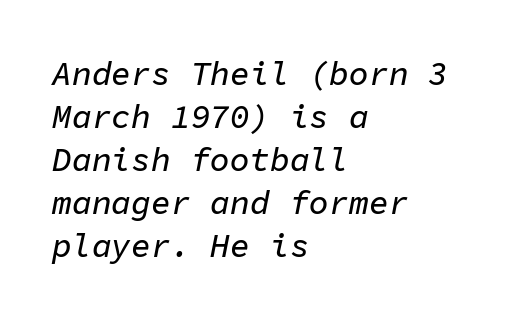
The image shows 33 px text type, italic (leaning right), monospaced; set left-aligned, normal line spacing (1.3x), normal letter spacing, not underlined; low stroke contrast and a medium x-height.
